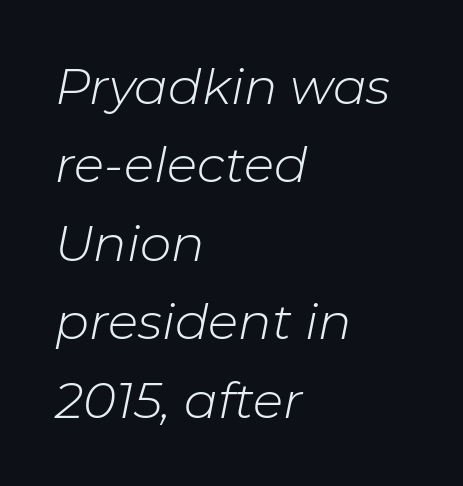
The image shows 50 px light type, italic (leaning right); set left-aligned, normal line spacing (1.57x), normal letter spacing, not underlined; low stroke contrast and a medium x-height.
